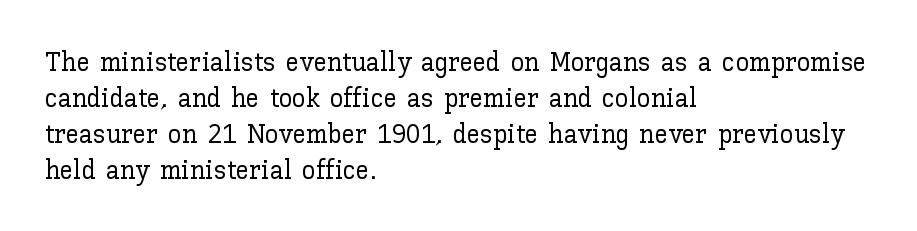
Vertically, the passage feels balanced, rows spaced as you'd expect. The face used here is rendered with its standard letterfit. The words here are not underlined. Posture: straight, roman, zero tilt.
